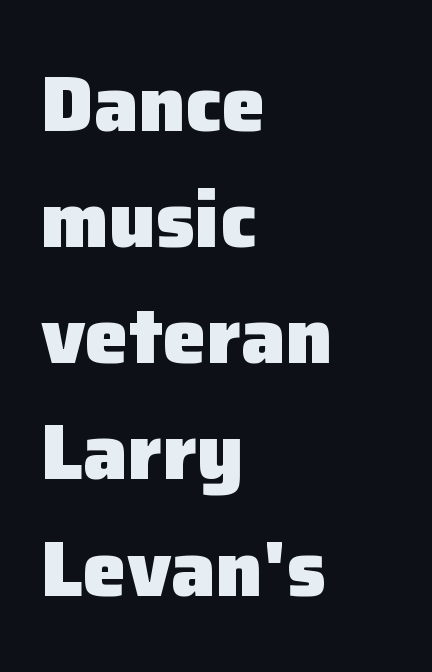
The image shows 79 px heavy sans-serif type, upright; set left-aligned, normal line spacing (1.47x), normal letter spacing, not underlined; low stroke contrast and a medium x-height.
